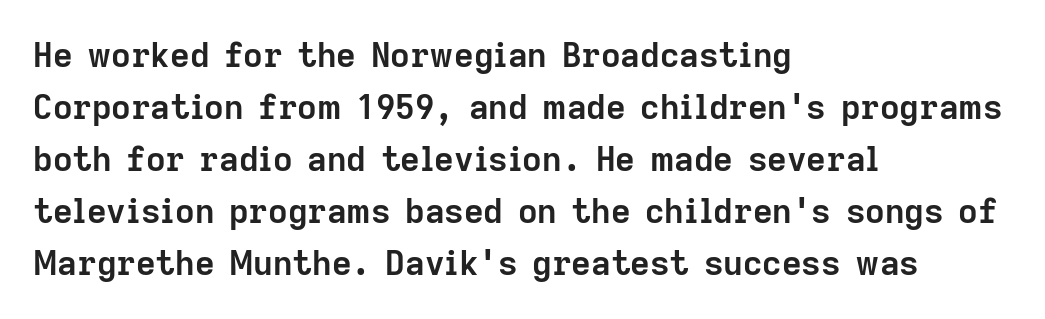
{"serif": "no", "italic": "no", "bold": "yes", "weight": "semibold", "width": "normal", "stroke_contrast": "low", "x_height": "medium", "monospaced": "no", "underline": "no", "align": "left", "line_spacing": "normal", "line_spacing_ratio": 1.53, "letter_spacing": "normal", "letter_spacing_em": 0.0, "glyph_px": 34}
